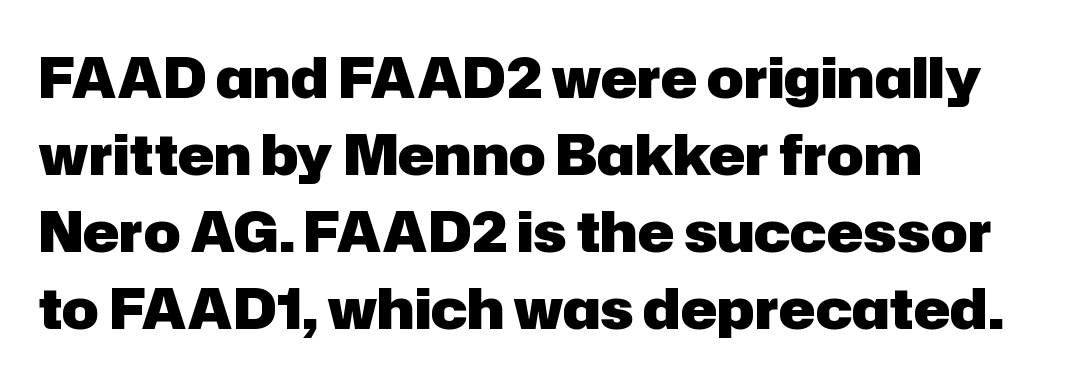
The image shows 55 px heavy sans-serif type, upright; set left-aligned, normal line spacing (1.4x), normal letter spacing, not underlined; low stroke contrast and a medium x-height.
